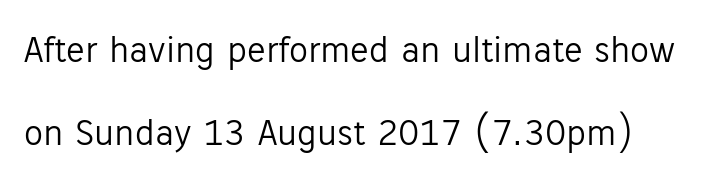
Q: Is the text bold? A: No.
Q: Is the text italic (slanted)? A: No, it is upright.
Q: Is the typeface a serif or a sans-serif typeface? A: Sans-serif.
Q: Is the text underlined? A: No.
Q: How is the paragraph aligned? A: Left-aligned.
Q: Is the spacing between letters normal or unusually wide? A: Normal.
Q: Is the spacing between lines tight, normal or loose? A: Loose.
Q: Width (condensed, normal, or wide)? A: Normal.
Q: Stroke contrast? A: Low.
Q: x-height? A: Medium.
Q: Monospaced? A: No.
